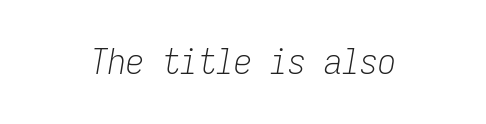
Monospaced: the letters line up in strict vertical columns. The type is set solid horizontally, with unmodified tracking. Descender tails drop into unmarked territory. Bold? No — there's no thickening of the strokes.
